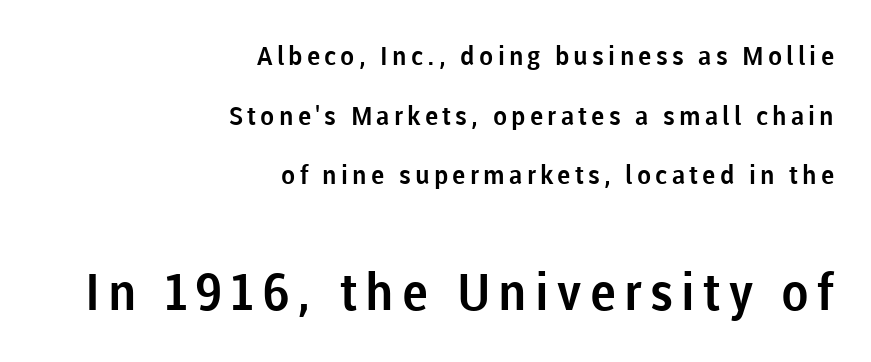
Q: Is the text italic (slanted)? A: No, it is upright.
Q: Is the typeface a serif or a sans-serif typeface? A: Sans-serif.
Q: Is the text underlined? A: No.
Q: How is the paragraph aligned? A: Right-aligned.
Q: Is the spacing between lines tight, normal or loose? A: Loose.
Q: Which block of text is set in a larger size, the first (top) or the second (bottom)? A: The second (bottom) one.
Q: Width (condensed, normal, or wide)? A: Normal.
Q: Stroke contrast? A: Low.
Q: x-height? A: Medium.
Q: Monospaced? A: No.
